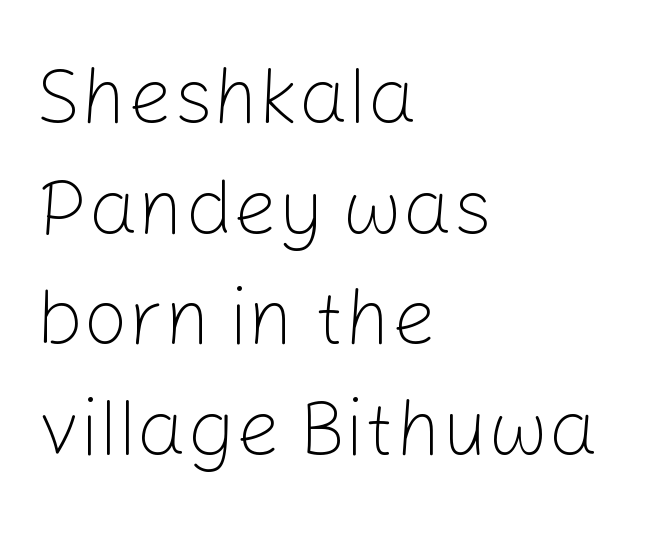
Q: Is the text bold? A: No.
Q: Is the text italic (slanted)? A: No, it is upright.
Q: Is the typeface a serif or a sans-serif typeface? A: Sans-serif.
Q: Is the text underlined? A: No.
Q: How is the paragraph aligned? A: Left-aligned.
Q: Is the spacing between letters normal or unusually wide? A: Normal.
Q: Is the spacing between lines tight, normal or loose? A: Normal.
Q: Width (condensed, normal, or wide)? A: Normal.
Q: Stroke contrast? A: Low.
Q: x-height? A: Medium.
Q: Monospaced? A: No.
